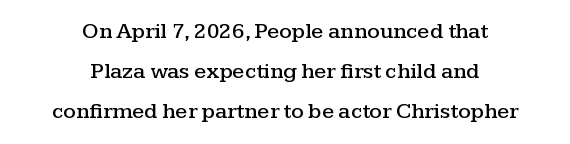
{"italic": "no", "underline": "no", "align": "center", "line_spacing_ratio": 1.82, "letter_spacing": "normal", "letter_spacing_em": 0.0, "glyph_px": 22}
